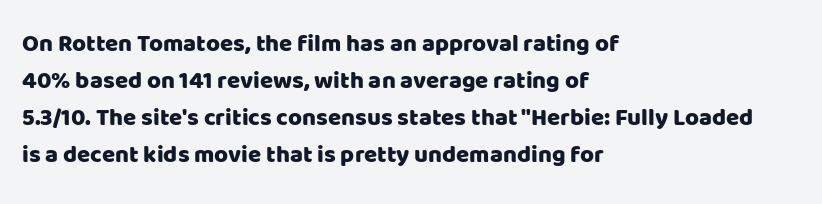
This is roman type, the default non-slanted kind. The lines in this sample share a left origin and differ only in where they stop. Glance below the letters and you will spot only blank space. The line-height multiplier appears to be the usual default. No extra tracking has been applied to these lines.
